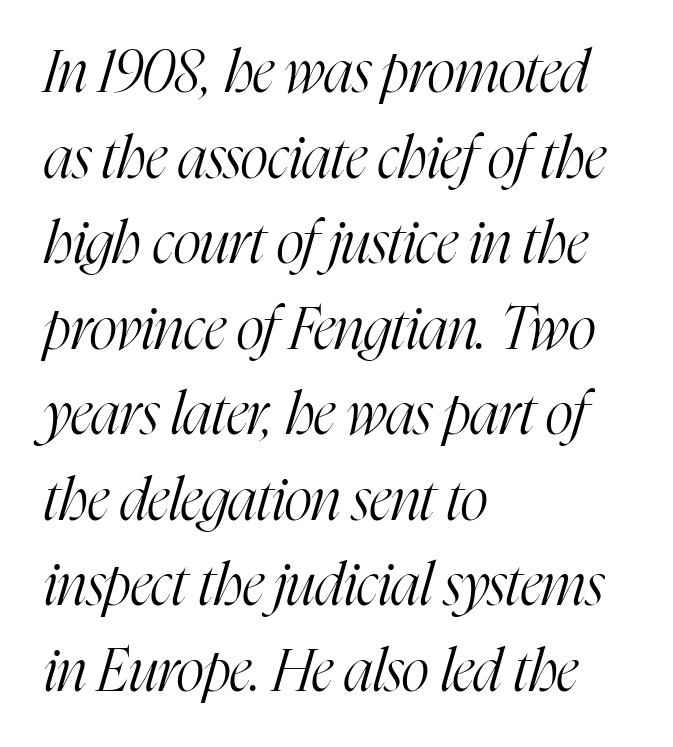
The image shows 59 px light, condensed serif type, italic (leaning right); set left-aligned, normal line spacing (1.45x), normal letter spacing, not underlined; high stroke contrast and a medium x-height.
